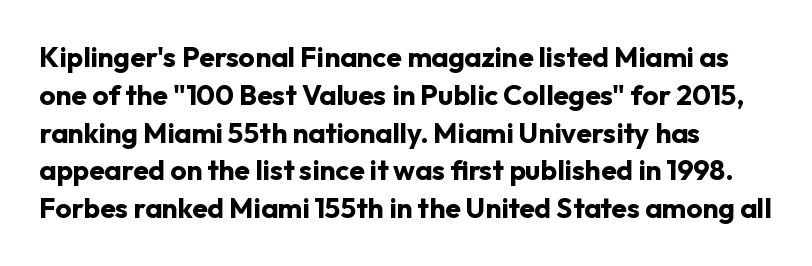
Q: Is the text bold? A: Yes.
Q: Is the text italic (slanted)? A: No, it is upright.
Q: Is the typeface a serif or a sans-serif typeface? A: Sans-serif.
Q: Is the text underlined? A: No.
Q: Is the spacing between letters normal or unusually wide? A: Normal.
Q: Is the spacing between lines tight, normal or loose? A: Normal.
Q: Width (condensed, normal, or wide)? A: Normal.
Q: Stroke contrast? A: Low.
Q: x-height? A: Medium.
Q: Monospaced? A: No.
